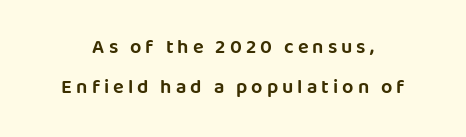
Unmarked baselines from the first word to the last. Every character sits straight up, as roman type does. Leading is clearly above the norm, producing a sparse column. Spacing between characters has been opened up far beyond the box default.
